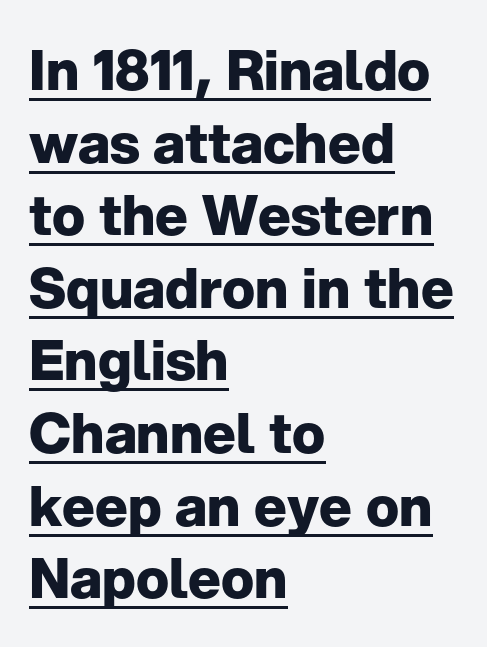
You can tell from the bare stems that sans-serif type was used. Casual observation: everything's shoved over to the left. The letters advance in unequal steps, a hallmark of proportional type. Each new line begins a customary step beneath the previous one. Glyph-to-glyph distance matches everyday printed text.
